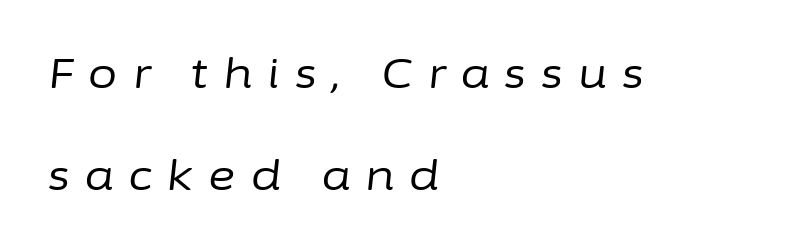
{"italic": "yes", "lean": "right", "slant_degrees": 6, "bold": "no", "weight": "regular", "width": "normal", "stroke_contrast": "low", "x_height": "medium", "monospaced": "no", "underline": "no", "align": "left", "line_spacing": "loose", "line_spacing_ratio": 2.42, "letter_spacing": "wide", "letter_spacing_em": 0.36, "glyph_px": 42}
